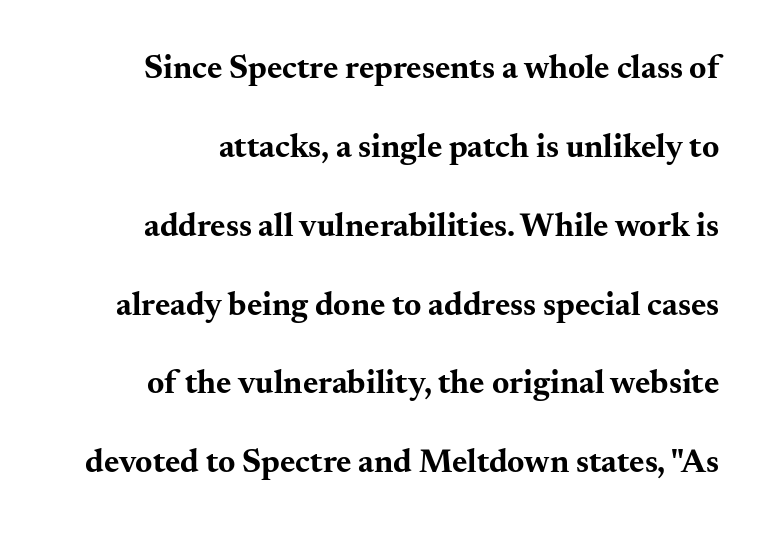
The image shows 33 px bold, wide serif type, upright; set loose line spacing (2.39x), normal letter spacing, not underlined; medium stroke contrast and a small x-height.
